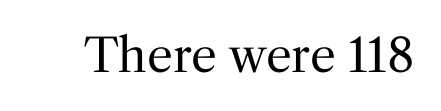
Stem width sits at or under what a default text font uses. Posture: vertical. Look at the bottom of the vertical strokes: they flare into serifs here. Is this a fixed-width face? No — the glyphs have proportional, varying widths.
